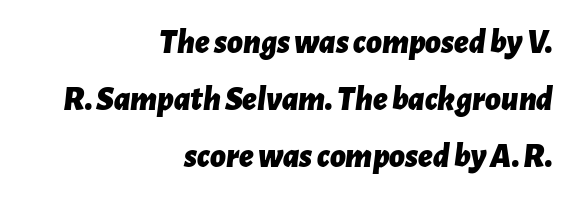
{"italic": "yes", "lean": "right", "slant_degrees": 7, "bold": "yes", "weight": "bold", "width": "normal", "stroke_contrast": "low", "x_height": "medium", "monospaced": "no", "underline": "no", "align": "right", "line_spacing": "normal", "line_spacing_ratio": 1.67, "letter_spacing": "normal", "letter_spacing_em": 0.0, "glyph_px": 34}
